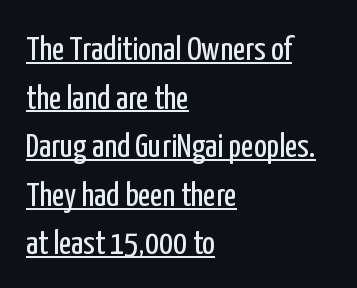
Q: Is the text bold? A: No.
Q: Is the text italic (slanted)? A: No, it is upright.
Q: Is the typeface a serif or a sans-serif typeface? A: Sans-serif.
Q: Is the text underlined? A: Yes.
Q: How is the paragraph aligned? A: Left-aligned.
Q: Is the spacing between letters normal or unusually wide? A: Normal.
Q: Is the spacing between lines tight, normal or loose? A: Normal.
Q: Width (condensed, normal, or wide)? A: Condensed.
Q: Stroke contrast? A: Low.
Q: x-height? A: Medium.
Q: Monospaced? A: No.
